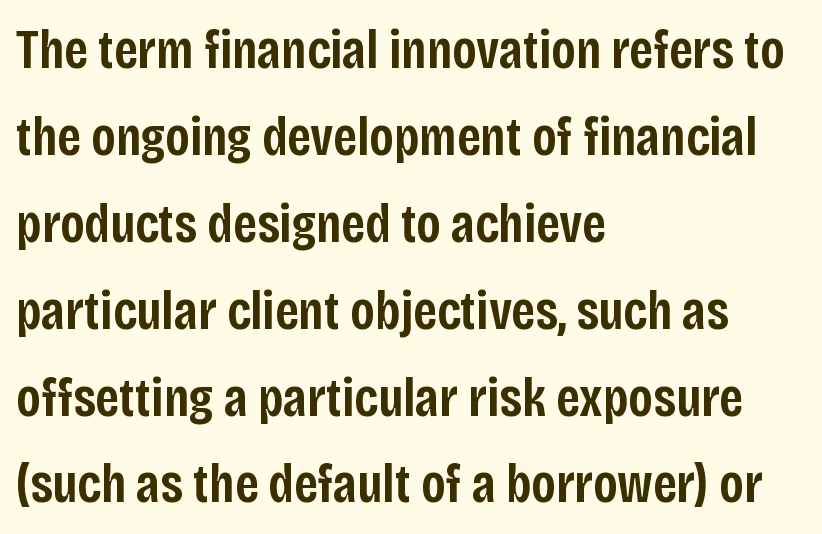
Leading matches the norm, producing a regular column. Characters remain perfectly vertical along every line. The sample has been set in demibold, a notch under bold. The lines are quadded left.
